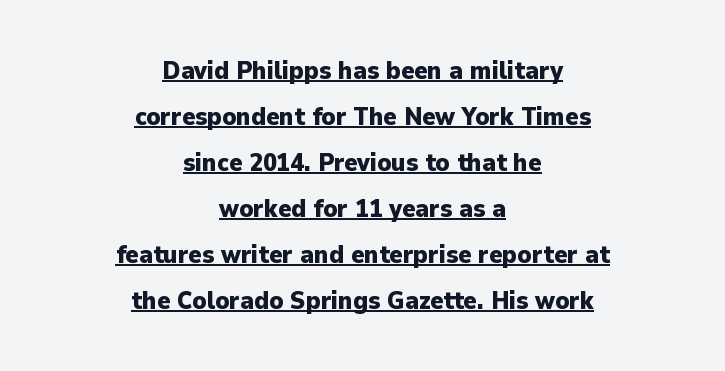
{"italic": "no", "bold": "yes", "underline": "yes", "align": "center", "line_spacing_ratio": 1.84, "letter_spacing": "normal", "letter_spacing_em": 0.0, "glyph_px": 25}
